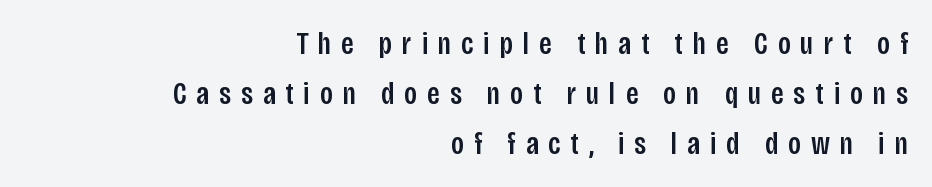
Q: Is the text italic (slanted)? A: No, it is upright.
Q: Is the typeface a serif or a sans-serif typeface? A: Sans-serif.
Q: Is the text underlined? A: No.
Q: How is the paragraph aligned? A: Right-aligned.
Q: Is the spacing between letters normal or unusually wide? A: Unusually wide.
Q: Is the spacing between lines tight, normal or loose? A: Normal.
Q: Width (condensed, normal, or wide)? A: Condensed.
Q: Stroke contrast? A: Low.
Q: x-height? A: Large.
Q: Monospaced? A: No.
